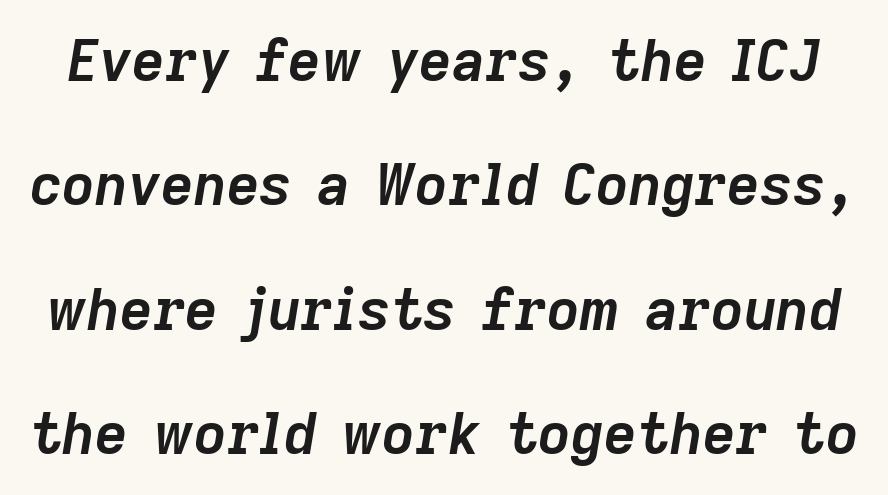
{"italic": "yes", "lean": "right", "slant_degrees": 9, "bold": "yes", "weight": "semibold", "width": "normal", "stroke_contrast": "low", "x_height": "medium", "monospaced": "no", "underline": "no", "line_spacing": "loose", "line_spacing_ratio": 2.18, "letter_spacing": "normal", "letter_spacing_em": 0.0, "glyph_px": 57}
